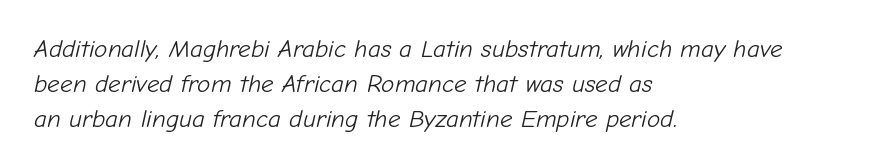
Q: Is the text bold? A: No.
Q: Is the text italic (slanted)? A: Yes, it leans right by about 12 degrees.
Q: Is the text underlined? A: No.
Q: How is the paragraph aligned? A: Left-aligned.
Q: Is the spacing between letters normal or unusually wide? A: Normal.
Q: Is the spacing between lines tight, normal or loose? A: Normal.
